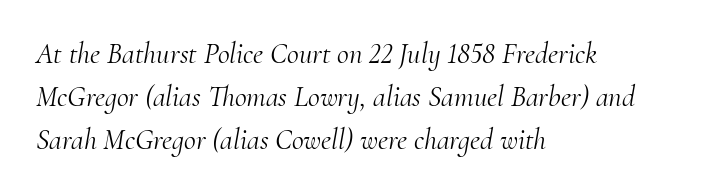
Q: Is the text bold? A: No.
Q: Is the text italic (slanted)? A: Yes, it leans right by about 10 degrees.
Q: Is the typeface a serif or a sans-serif typeface? A: Serif.
Q: Is the text underlined? A: No.
Q: How is the paragraph aligned? A: Left-aligned.
Q: Is the spacing between letters normal or unusually wide? A: Normal.
Q: Is the spacing between lines tight, normal or loose? A: Normal.
Q: Width (condensed, normal, or wide)? A: Normal.
Q: Stroke contrast? A: Medium.
Q: x-height? A: Small.
Q: Monospaced? A: No.
